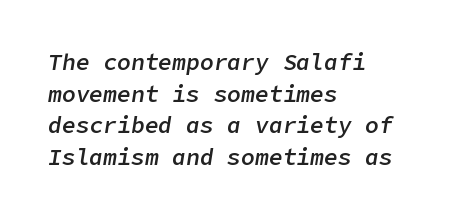
Q: Is the text bold? A: Semi-bold.
Q: Is the text italic (slanted)? A: Yes, it leans right by about 9 degrees.
Q: Is the text underlined? A: No.
Q: How is the paragraph aligned? A: Left-aligned.
Q: Is the spacing between letters normal or unusually wide? A: Normal.
Q: Is the spacing between lines tight, normal or loose? A: Normal.
